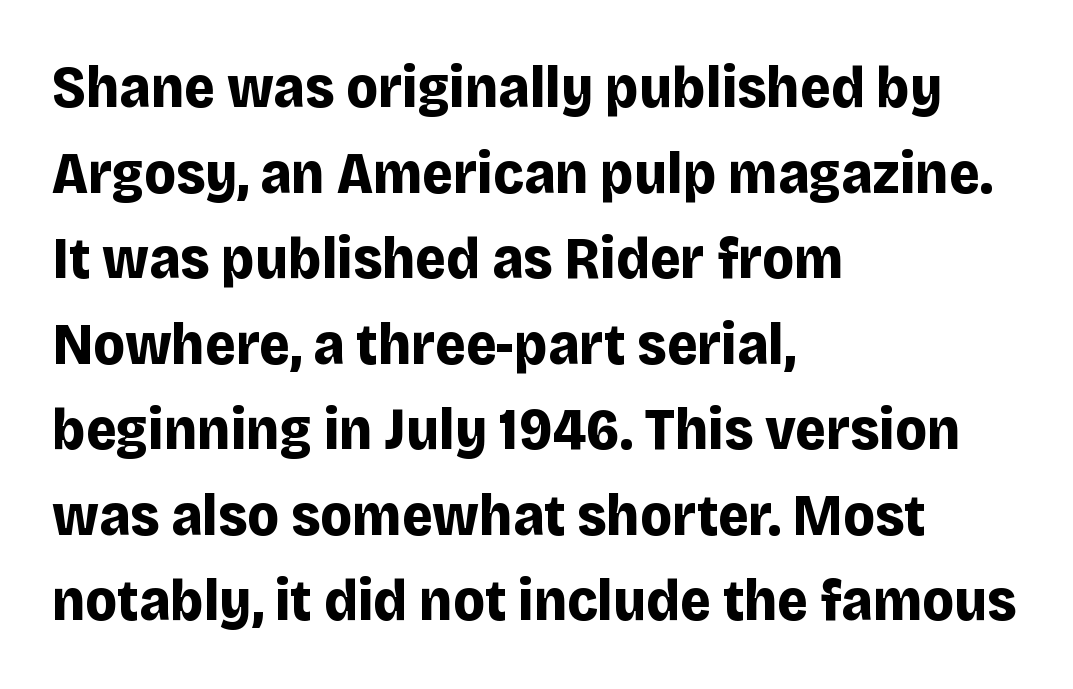
The vertical gap from one line to the next is medium. Typeset ragged right — the left edge is the straight one. Here the designer chose a conventional face with non-uniform glyph widths. Plain, unruled lines of type.
